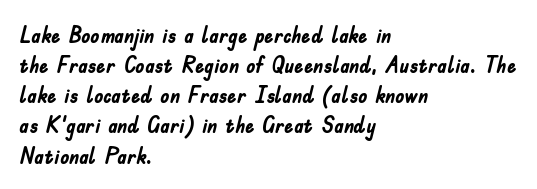
Does extra space separate the letters? No, they use regular spacing. The passage is arranged the way most books set body copy — flush left. Successive baselines arrive at the customary interval. Is the type bold? Yes — the strokes are clearly thick and heavy.
